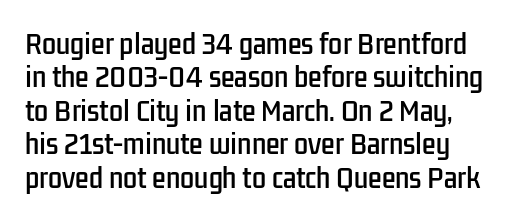
The letters sit at their default tracking, neither squeezed nor spread. Does the leading feel generous? No, just average. This rendering features lettering with no underline. Italic: no, the glyphs are upright roman.
